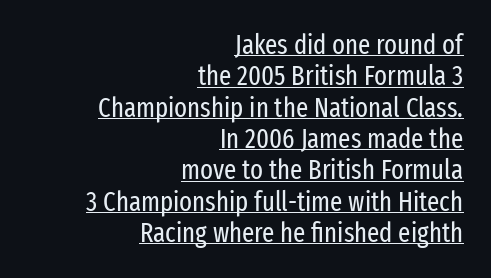
{"italic": "no", "bold": "no", "underline": "yes", "align": "right", "line_spacing_ratio": 1.16, "letter_spacing": "normal", "letter_spacing_em": 0.0, "glyph_px": 27}
